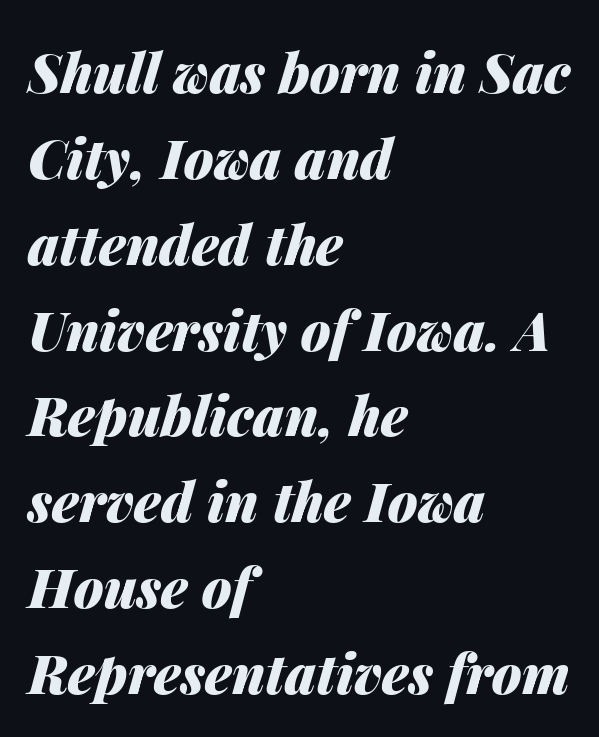
{"italic": "yes", "lean": "right", "slant_degrees": 14, "bold": "yes", "weight": "heavy", "width": "normal", "stroke_contrast": "medium", "x_height": "medium", "monospaced": "no", "underline": "no", "align": "left", "line_spacing": "normal", "line_spacing_ratio": 1.59, "letter_spacing": "normal", "letter_spacing_em": 0.0, "glyph_px": 54}
